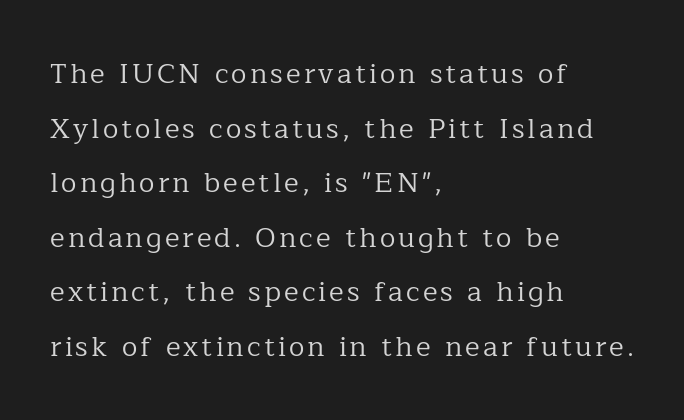
Q: Is the text bold? A: No.
Q: Is the text italic (slanted)? A: No, it is upright.
Q: Is the typeface a serif or a sans-serif typeface? A: Serif.
Q: Is the text underlined? A: No.
Q: How is the paragraph aligned? A: Left-aligned.
Q: Is the spacing between lines tight, normal or loose? A: Loose.
Q: Width (condensed, normal, or wide)? A: Normal.
Q: Stroke contrast? A: Low.
Q: x-height? A: Medium.
Q: Monospaced? A: No.
